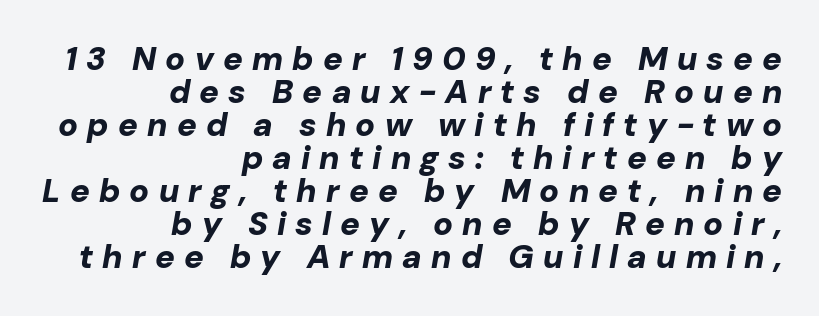
The image shows 33 px bold type, italic (leaning right); set right-aligned, tight line spacing (1.0x), unusually wide letter spacing (+0.28 em), not underlined; low stroke contrast and a medium x-height.
